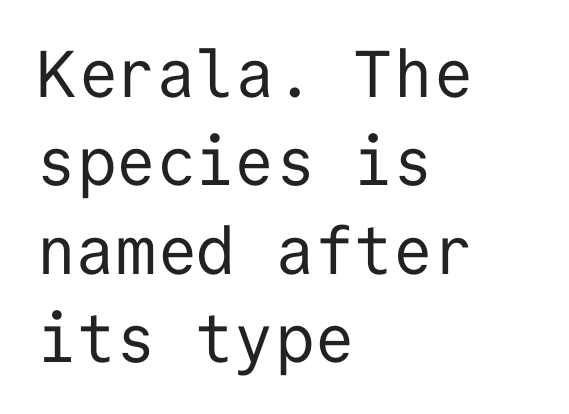
Q: Is the text bold? A: No.
Q: Is the text italic (slanted)? A: No, it is upright.
Q: Is the typeface a serif or a sans-serif typeface? A: Sans-serif.
Q: Is the text underlined? A: No.
Q: How is the paragraph aligned? A: Left-aligned.
Q: Is the spacing between letters normal or unusually wide? A: Normal.
Q: Is the spacing between lines tight, normal or loose? A: Normal.
Q: Width (condensed, normal, or wide)? A: Normal.
Q: Stroke contrast? A: Low.
Q: x-height? A: Medium.
Q: Monospaced? A: Yes.
